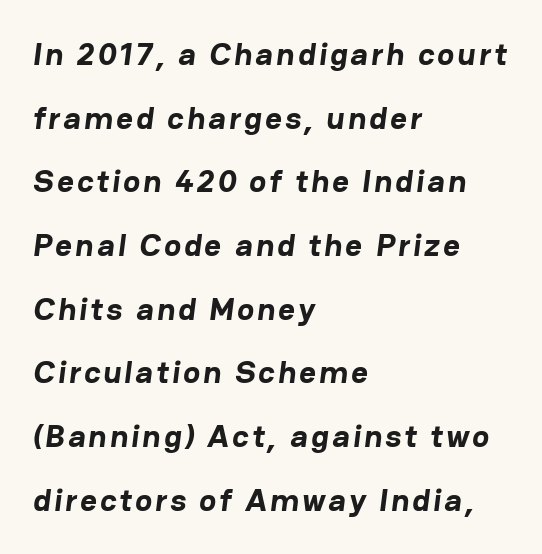
The image shows 32 px bold sans-serif type; set left-aligned, loose line spacing (1.99x), not underlined; low stroke contrast and a medium x-height.
